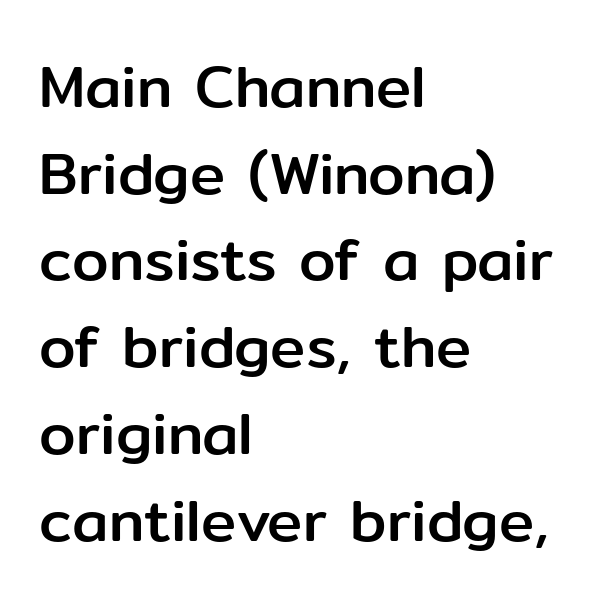
Q: Is the text italic (slanted)? A: No, it is upright.
Q: Is the typeface a serif or a sans-serif typeface? A: Sans-serif.
Q: Is the text underlined? A: No.
Q: How is the paragraph aligned? A: Left-aligned.
Q: Is the spacing between letters normal or unusually wide? A: Normal.
Q: Is the spacing between lines tight, normal or loose? A: Normal.
Q: Width (condensed, normal, or wide)? A: Normal.
Q: Stroke contrast? A: Low.
Q: x-height? A: Medium.
Q: Monospaced? A: No.
